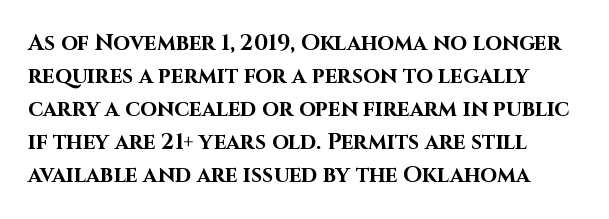
{"italic": "no", "bold": "yes", "underline": "no", "line_spacing": "normal", "line_spacing_ratio": 1.5, "letter_spacing": "normal", "letter_spacing_em": 0.0, "glyph_px": 22}
